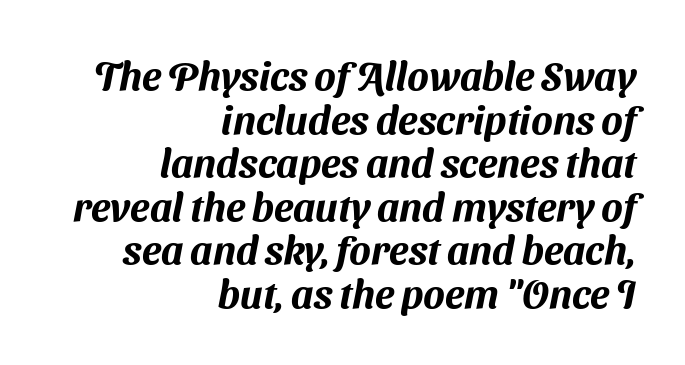
{"serif": "no", "width": "normal", "stroke_contrast": "medium", "x_height": "medium", "monospaced": "no", "underline": "no", "align": "right", "line_spacing": "tight", "line_spacing_ratio": 1.09, "letter_spacing": "normal", "letter_spacing_em": 0.0, "glyph_px": 40}
